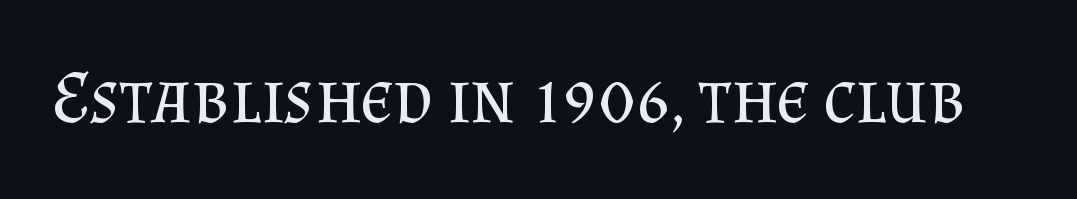
Q: Is the text bold? A: No.
Q: Is the text italic (slanted)? A: No, it is upright.
Q: Is the typeface a serif or a sans-serif typeface? A: Serif.
Q: Is the text underlined? A: No.
Q: Is the spacing between letters normal or unusually wide? A: Normal.
Q: Width (condensed, normal, or wide)? A: Normal.
Q: Stroke contrast? A: Medium.
Q: x-height? A: Small.
Q: Monospaced? A: No.
